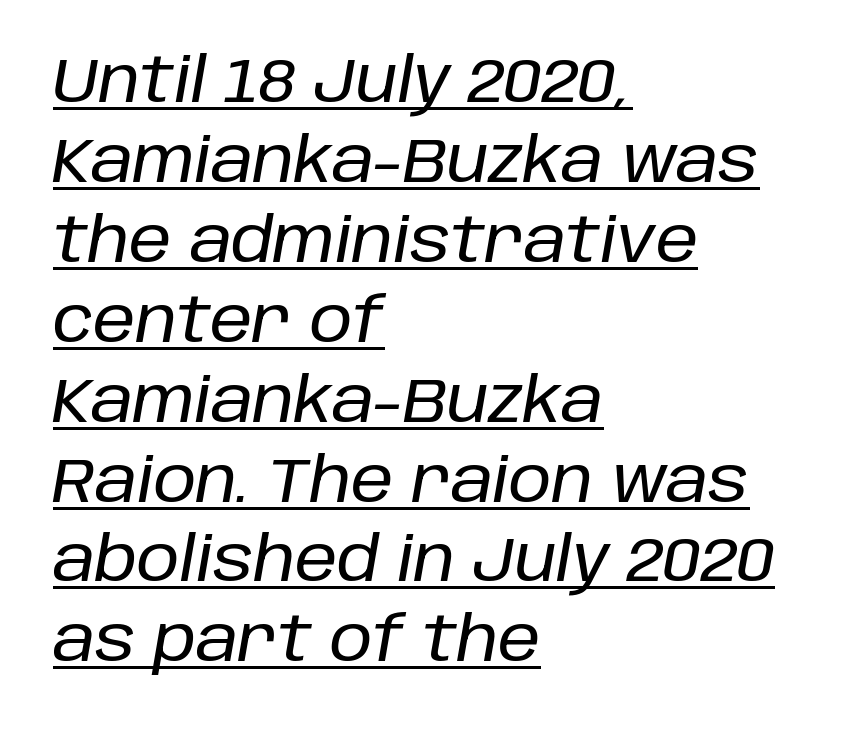
Q: Is the text italic (slanted)? A: Yes, it leans right by about 10 degrees.
Q: Is the text underlined? A: Yes.
Q: How is the paragraph aligned? A: Left-aligned.
Q: Is the spacing between letters normal or unusually wide? A: Normal.
Q: Is the spacing between lines tight, normal or loose? A: Normal.
Q: Width (condensed, normal, or wide)? A: Normal.
Q: Stroke contrast? A: Low.
Q: x-height? A: Large.
Q: Monospaced? A: No.
